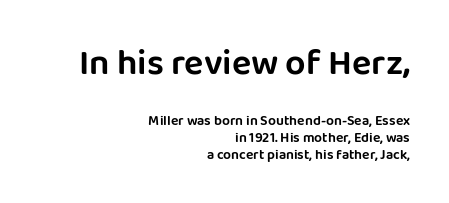
Where is the straight margin? On the right. Compare the two chunks: the upper has the greater cap height. Note the varied advance widths — an 'i' is clearly narrower than an 'm'. You can tell it's not italic because the verticals are truly vertical. Descender tails drop into unmarked territory. These lines are composed in type without serifs.
